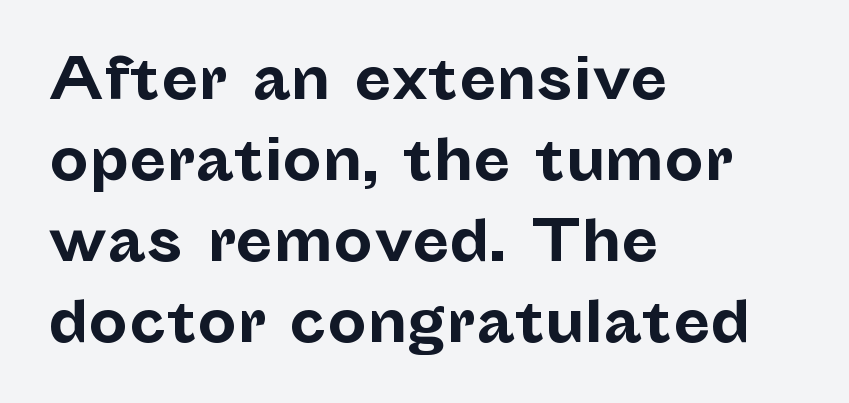
{"serif": "no", "italic": "no", "bold": "yes", "weight": "bold", "width": "normal", "stroke_contrast": "low", "x_height": "medium", "monospaced": "no", "underline": "no", "align": "left", "line_spacing": "normal", "line_spacing_ratio": 1.47, "letter_spacing": "normal", "letter_spacing_em": 0.0, "glyph_px": 55}
